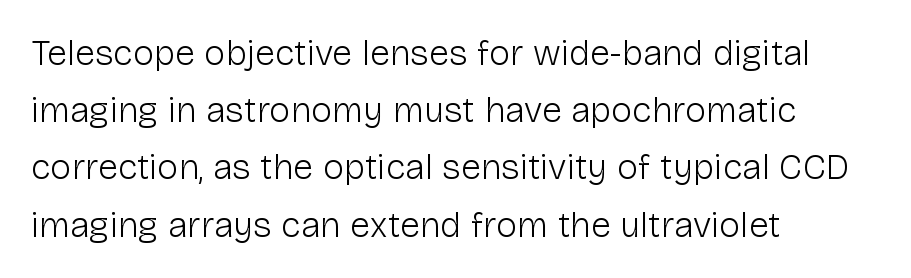
Q: Is the text bold? A: No.
Q: Is the text italic (slanted)? A: No, it is upright.
Q: Is the typeface a serif or a sans-serif typeface? A: Sans-serif.
Q: Is the text underlined? A: No.
Q: How is the paragraph aligned? A: Left-aligned.
Q: Is the spacing between letters normal or unusually wide? A: Normal.
Q: Is the spacing between lines tight, normal or loose? A: Normal.
Q: Width (condensed, normal, or wide)? A: Normal.
Q: Stroke contrast? A: Low.
Q: x-height? A: Medium.
Q: Monospaced? A: No.
